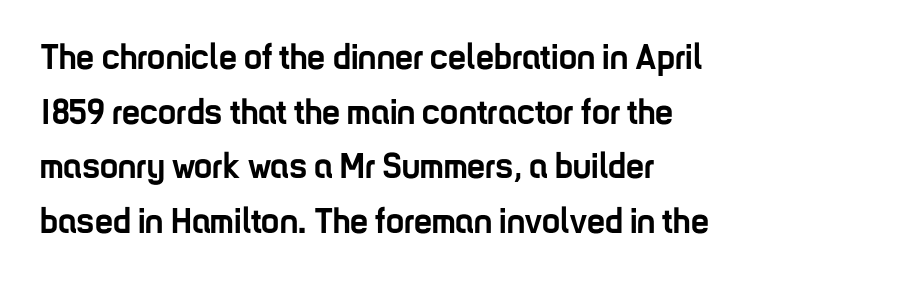
{"serif": "no", "italic": "no", "bold": "yes", "weight": "semibold", "width": "condensed", "stroke_contrast": "low", "x_height": "medium", "monospaced": "no", "underline": "no", "align": "left", "line_spacing": "normal", "line_spacing_ratio": 1.52, "letter_spacing": "normal", "letter_spacing_em": 0.0, "glyph_px": 36}
